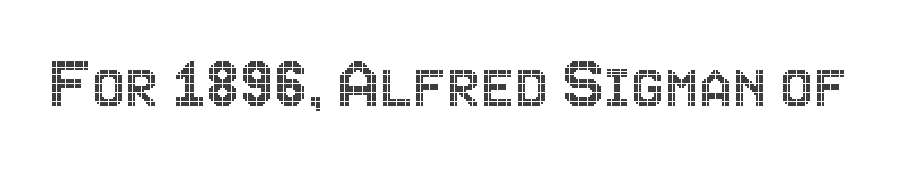
Q: Is the text italic (slanted)? A: No, it is upright.
Q: Is the text underlined? A: No.
Q: Is the spacing between letters normal or unusually wide? A: Normal.
Q: Width (condensed, normal, or wide)? A: Condensed.
Q: x-height? A: Large.
Q: Monospaced? A: No.
